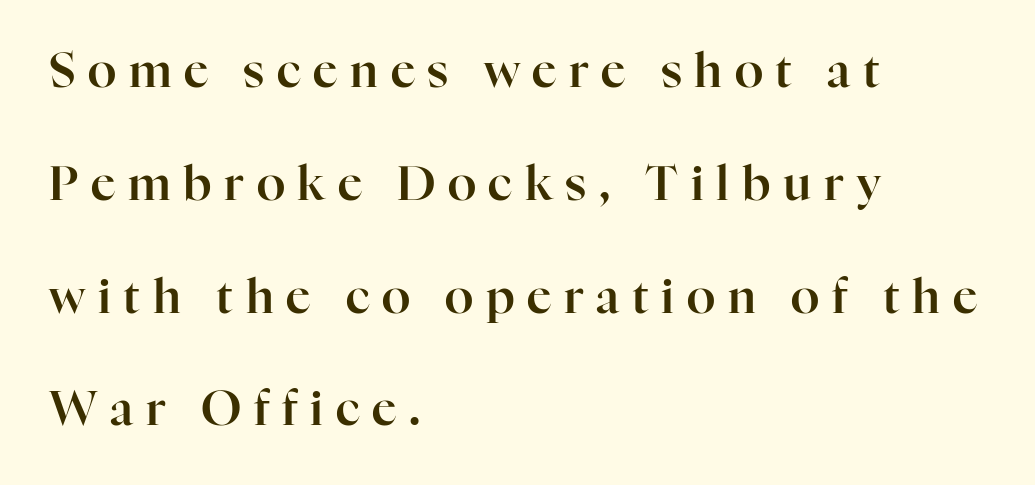
The image shows 47 px serif type, upright; set left-aligned, loose line spacing (2.4x), unusually wide letter spacing (+0.27 em), not underlined; high stroke contrast and a medium x-height.
